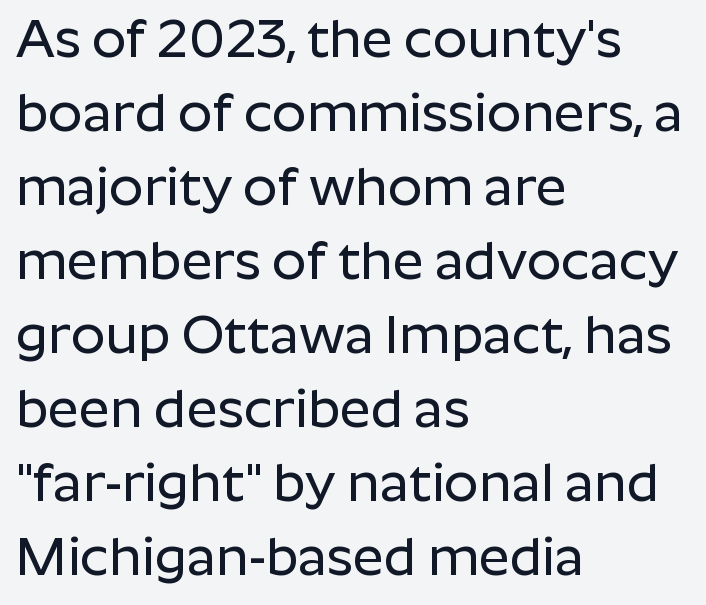
{"serif": "no", "italic": "no", "width": "normal", "stroke_contrast": "low", "x_height": "medium", "monospaced": "no", "underline": "no", "align": "left", "line_spacing": "normal", "line_spacing_ratio": 1.37, "letter_spacing": "normal", "letter_spacing_em": 0.0, "glyph_px": 54}
